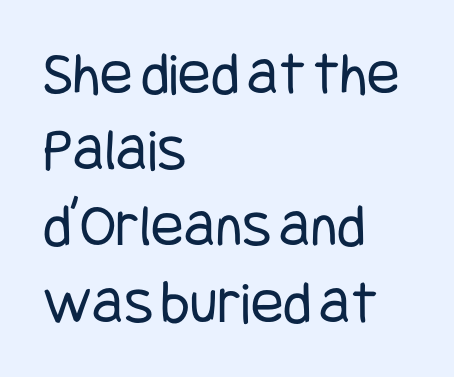
{"serif": "no", "italic": "no", "bold": "no", "weight": "regular", "width": "condensed", "stroke_contrast": "low", "x_height": "large", "underline": "no", "align": "left", "line_spacing": "normal", "line_spacing_ratio": 1.25, "letter_spacing": "normal", "letter_spacing_em": 0.0, "glyph_px": 61}
